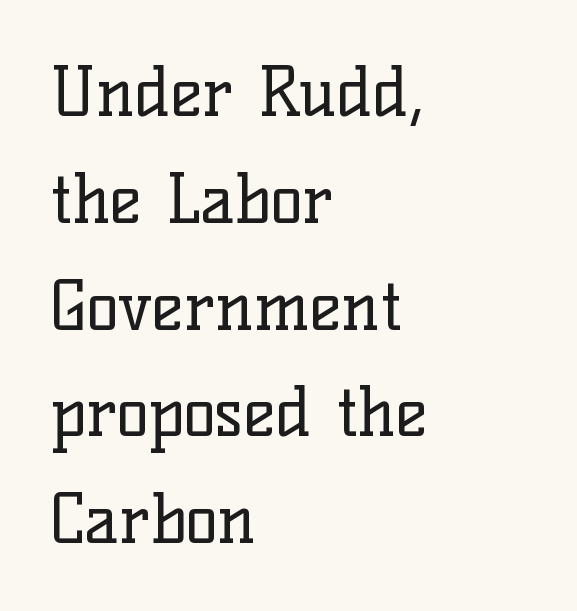
Line starts are locked; line ends wander. This is serif lettering, the kind often seen in printed books. These lines sit exactly where default settings would place them. Between one letter and the next there's only the usual sliver of space. Nope, not italic — everything's standing straight. Clear beneath every line of the passage.
